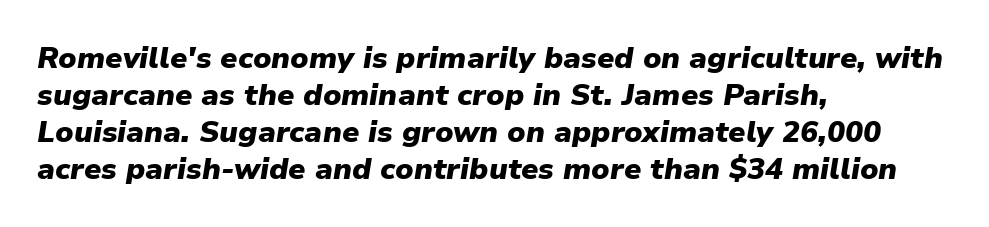
{"italic": "yes", "lean": "right", "slant_degrees": 9, "bold": "yes", "weight": "heavy", "width": "normal", "stroke_contrast": "low", "x_height": "medium", "monospaced": "no", "underline": "no", "align": "left", "line_spacing_ratio": 1.23, "letter_spacing": "normal", "letter_spacing_em": 0.0, "glyph_px": 30}
